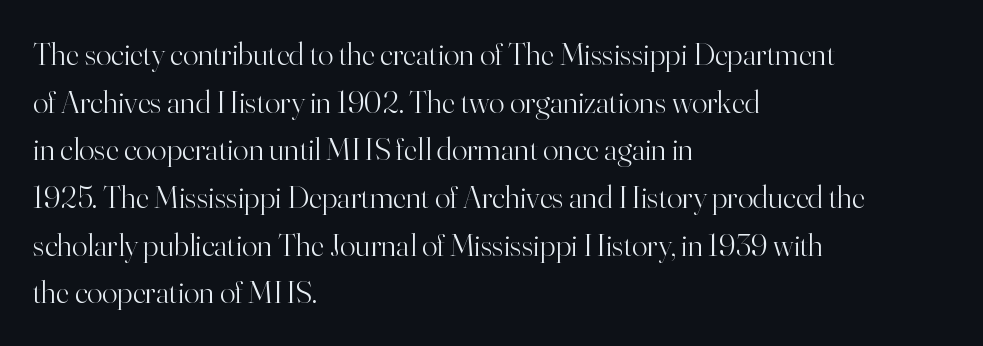
{"serif": "yes", "italic": "no", "bold": "no", "weight": "light", "width": "normal", "stroke_contrast": "high", "x_height": "small", "monospaced": "no", "underline": "no", "align": "left", "line_spacing": "normal", "line_spacing_ratio": 1.49, "letter_spacing": "normal", "letter_spacing_em": 0.0, "glyph_px": 32}
